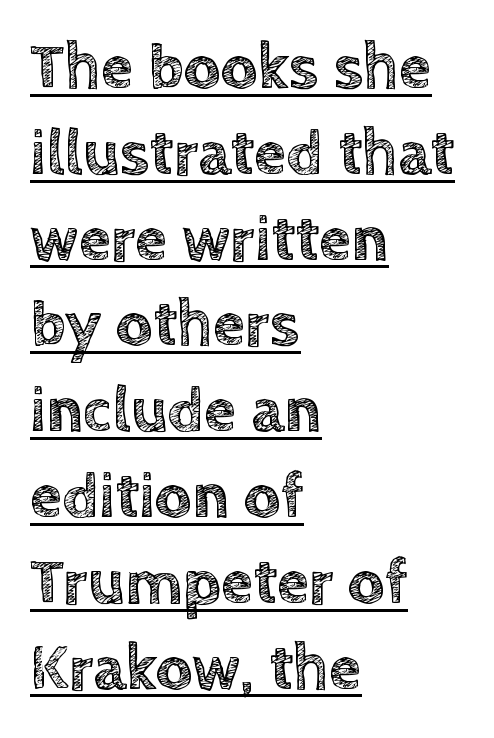
{"italic": "no", "width": "normal", "x_height": "large", "monospaced": "no", "underline": "yes", "align": "left", "line_spacing": "normal", "line_spacing_ratio": 1.32, "letter_spacing": "normal", "letter_spacing_em": 0.0, "glyph_px": 65}
